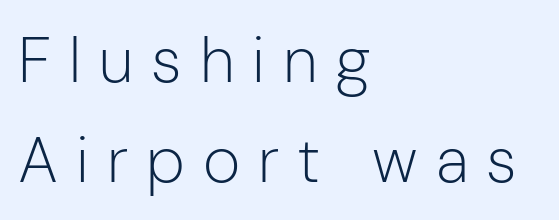
Q: Is the text bold? A: No.
Q: Is the text italic (slanted)? A: No, it is upright.
Q: Is the typeface a serif or a sans-serif typeface? A: Sans-serif.
Q: Is the text underlined? A: No.
Q: How is the paragraph aligned? A: Left-aligned.
Q: Is the spacing between letters normal or unusually wide? A: Unusually wide.
Q: Is the spacing between lines tight, normal or loose? A: Normal.
Q: Width (condensed, normal, or wide)? A: Normal.
Q: Stroke contrast? A: Low.
Q: x-height? A: Medium.
Q: Monospaced? A: No.
